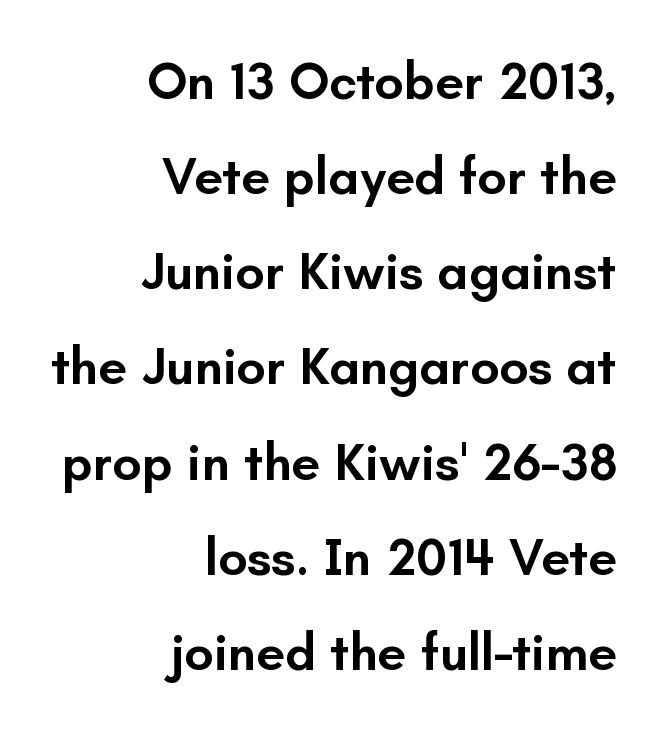
The passage shown is typed in a proportional face where columns would drift. Notice the strokes are somewhat thickened but not fully heavy: this is a semibold. This sample uses an upright cut, with every glyph sitting square on the baseline. Does extra space separate the letters? No, they use regular spacing.
